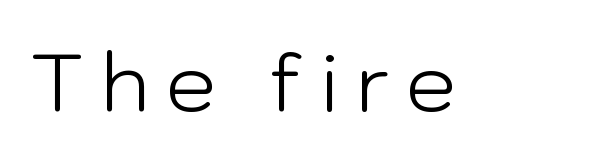
Q: Is the text bold? A: No.
Q: Is the text italic (slanted)? A: No, it is upright.
Q: Is the typeface a serif or a sans-serif typeface? A: Sans-serif.
Q: Is the text underlined? A: No.
Q: Is the spacing between letters normal or unusually wide? A: Unusually wide.
Q: Width (condensed, normal, or wide)? A: Normal.
Q: Stroke contrast? A: Low.
Q: x-height? A: Medium.
Q: Monospaced? A: No.
